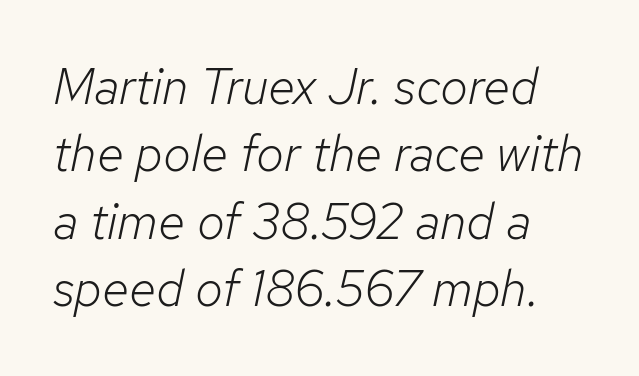
The image shows 50 px light type, italic (leaning right); set left-aligned, normal line spacing (1.35x), normal letter spacing, not underlined; low stroke contrast and a medium x-height.
